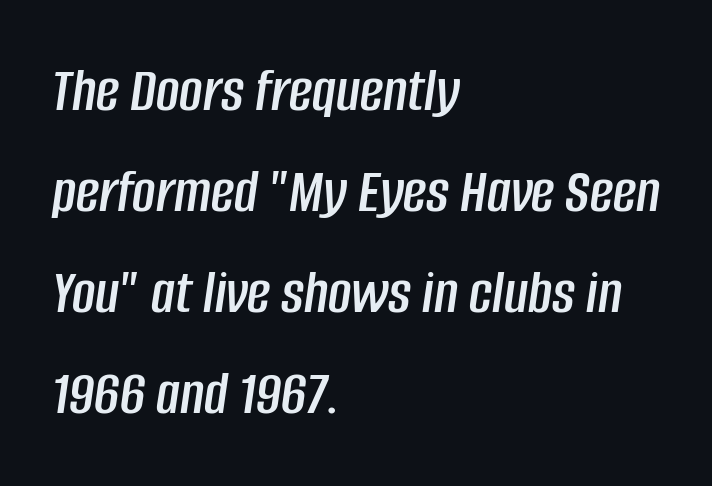
{"italic": "yes", "lean": "right", "slant_degrees": 8, "width": "condensed", "stroke_contrast": "low", "x_height": "large", "monospaced": "no", "underline": "no", "align": "left", "line_spacing": "normal", "line_spacing_ratio": 1.58, "letter_spacing": "normal", "letter_spacing_em": 0.0, "glyph_px": 64}
